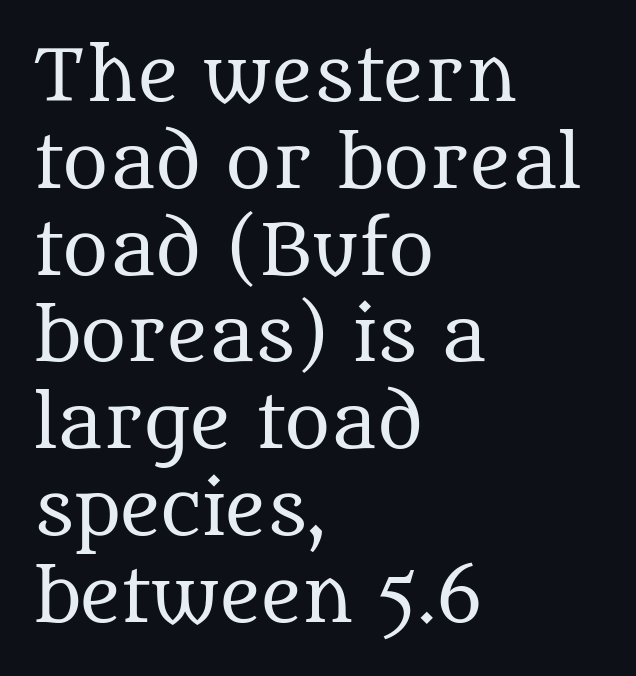
{"serif": "yes", "italic": "no", "bold": "no", "weight": "regular", "width": "normal", "stroke_contrast": "medium", "x_height": "large", "monospaced": "no", "underline": "no", "align": "left", "line_spacing_ratio": 1.24, "letter_spacing": "normal", "letter_spacing_em": 0.0, "glyph_px": 70}
